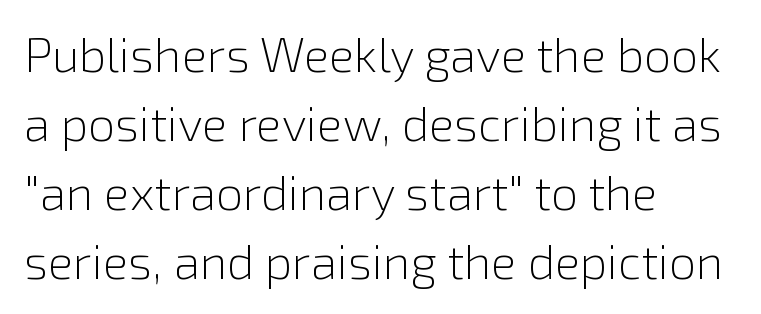
The image shows 48 px light sans-serif type, upright; set left-aligned, normal line spacing (1.44x), normal letter spacing, not underlined; a medium x-height.
